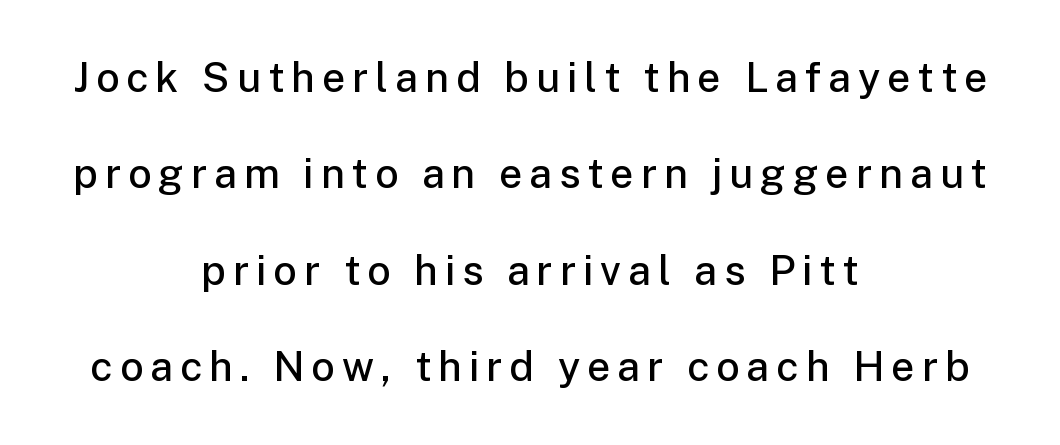
The image shows 41 px semibold sans-serif type, upright; set centered, loose line spacing (2.35x), not underlined; low stroke contrast and a medium x-height.
